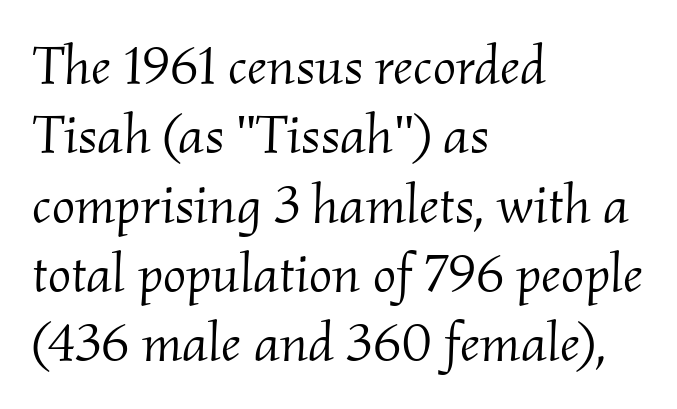
Q: Is the text bold? A: No.
Q: Is the text italic (slanted)? A: Yes, it leans right by about 2 degrees.
Q: Is the typeface a serif or a sans-serif typeface? A: Serif.
Q: Is the text underlined? A: No.
Q: How is the paragraph aligned? A: Left-aligned.
Q: Is the spacing between letters normal or unusually wide? A: Normal.
Q: Is the spacing between lines tight, normal or loose? A: Normal.
Q: Width (condensed, normal, or wide)? A: Normal.
Q: Stroke contrast? A: Medium.
Q: x-height? A: Small.
Q: Monospaced? A: No.
